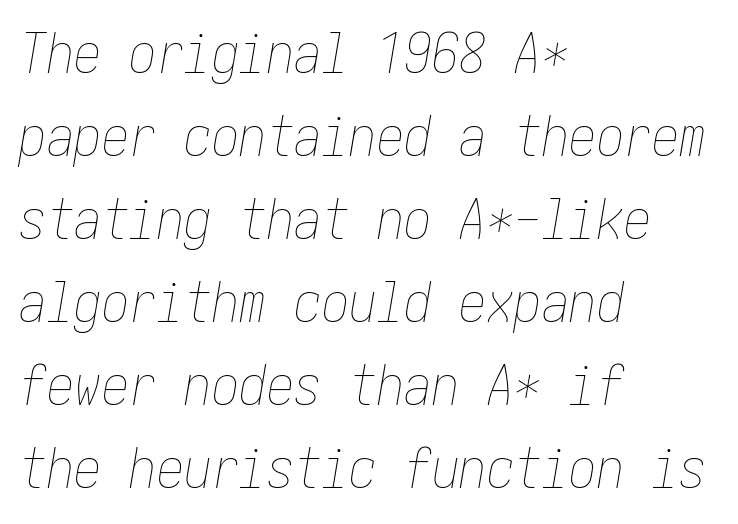
Q: Is the text bold? A: No.
Q: Is the text italic (slanted)? A: Yes, it leans right by about 10 degrees.
Q: Is the text underlined? A: No.
Q: How is the paragraph aligned? A: Left-aligned.
Q: Is the spacing between letters normal or unusually wide? A: Normal.
Q: Is the spacing between lines tight, normal or loose? A: Normal.
Q: Width (condensed, normal, or wide)? A: Condensed.
Q: Stroke contrast? A: Low.
Q: x-height? A: Medium.
